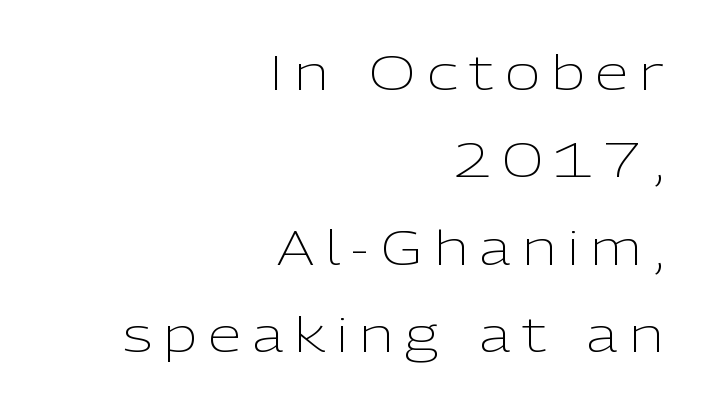
Nothing heavy about these letters — not bold at all. This sample uses an upright cut, with every glyph sitting square on the baseline. The typeface chosen for these lines omits serifs. The lines are quadded right.
